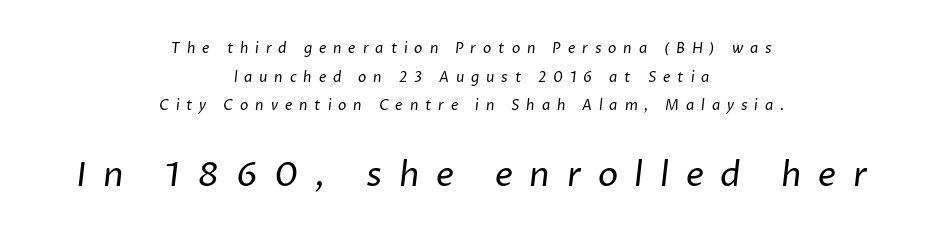
{"serif": "no", "bold": "no", "weight": "regular", "width": "normal", "stroke_contrast": "low", "x_height": "medium", "monospaced": "no", "underline": "no", "align": "center", "line_spacing": "loose", "line_spacing_ratio": 2.04, "letter_spacing": "wide", "letter_spacing_em": 0.49, "larger_block": "second", "size_ratio": 2.43, "glyph_px": 34}
